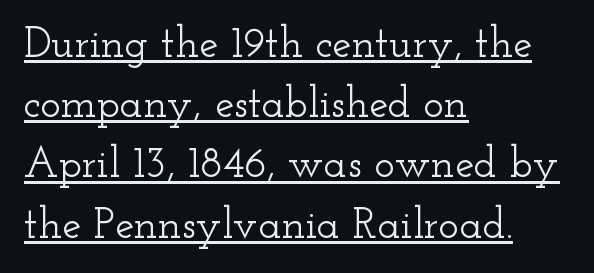
The specimen reads as upright at a glance. One glance says typical: line gaps are just what's usual. Beneath each row of characters lies a ruled line. In terms of letterspacing, this is plain default setting.
